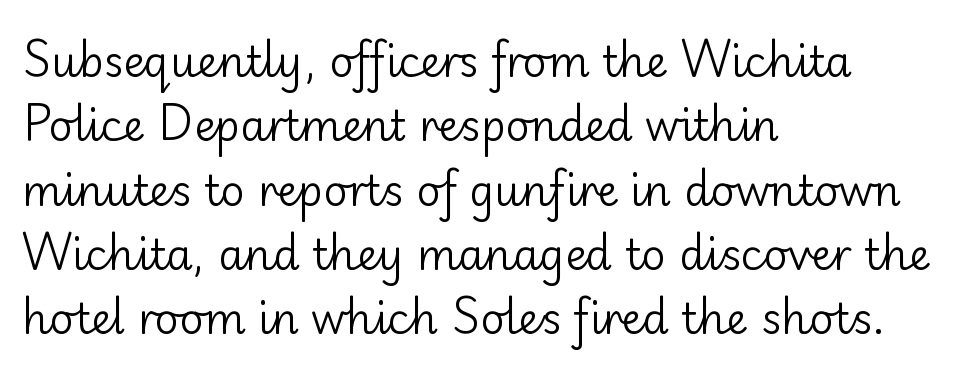
The image shows 42 px regular-weight sans-serif type, upright; set left-aligned, normal line spacing (1.53x), normal letter spacing, not underlined; low stroke contrast and a small x-height.
